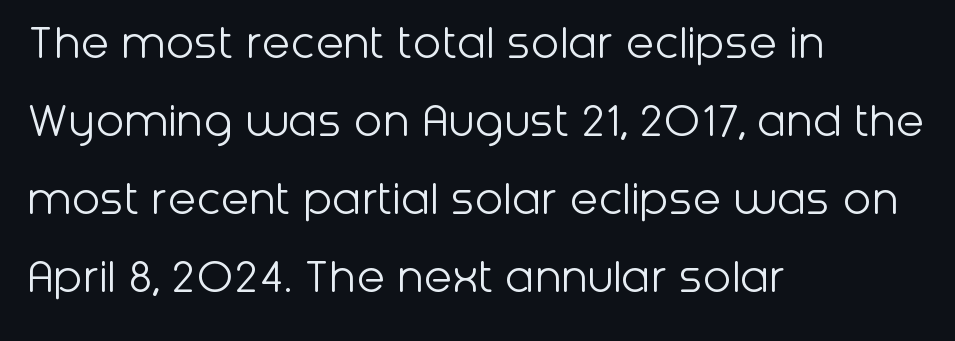
The image shows 52 px light sans-serif type, upright; set left-aligned, normal line spacing (1.5x), normal letter spacing, not underlined; low stroke contrast and a medium x-height.
